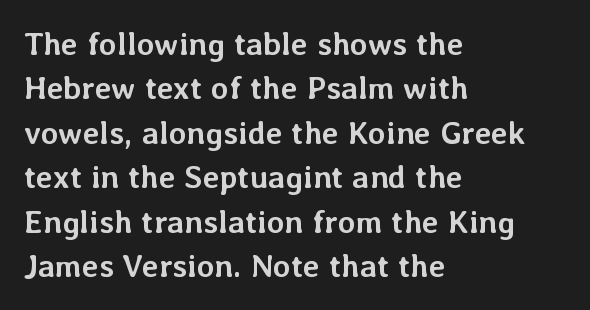
The image shows 32 px semibold type, upright; set left-aligned, normal line spacing (1.39x), normal letter spacing, not underlined; low stroke contrast and a medium x-height.
